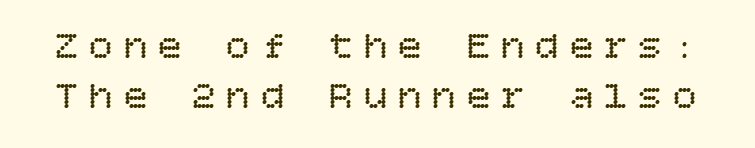
{"italic": "no", "bold": "no", "weight": "regular", "width": "normal", "stroke_contrast": "low", "x_height": "large", "underline": "no", "line_spacing": "normal", "line_spacing_ratio": 1.27, "letter_spacing": "wide", "letter_spacing_em": 0.28, "glyph_px": 39}
